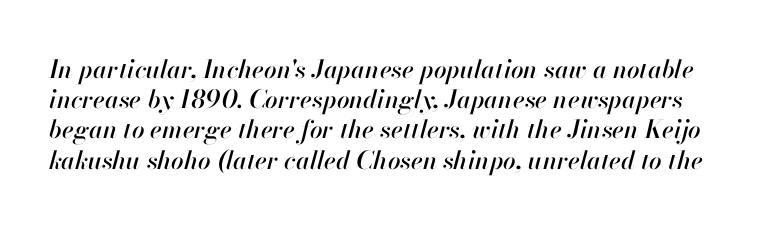
The image shows 25 px text type, italic (leaning right); set line spacing 1.21x, normal letter spacing, not underlined.
